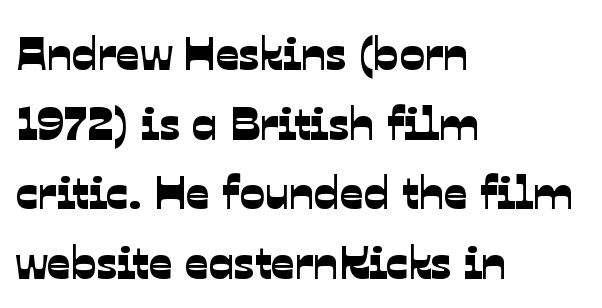
The image shows 47 px sans-serif type; set left-aligned, normal line spacing (1.48x), normal letter spacing, not underlined; low stroke contrast and a medium x-height.
